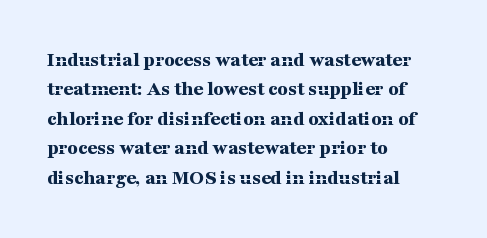
The image shows 21 px bold type, upright; set left-aligned, normal line spacing (1.4x), normal letter spacing, not underlined.
